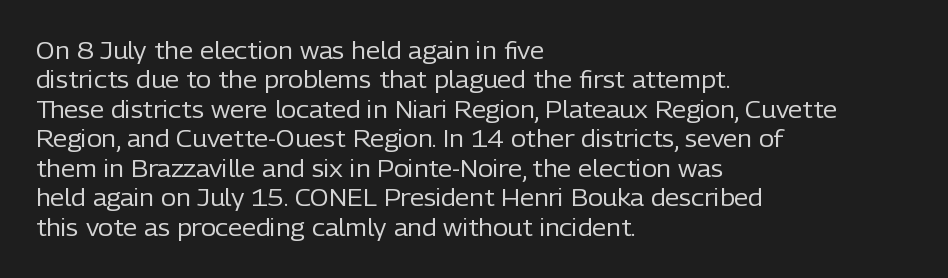
{"italic": "no", "bold": "no", "underline": "no", "align": "left", "line_spacing": "normal", "line_spacing_ratio": 1.28, "letter_spacing": "normal", "letter_spacing_em": 0.0, "glyph_px": 23}
